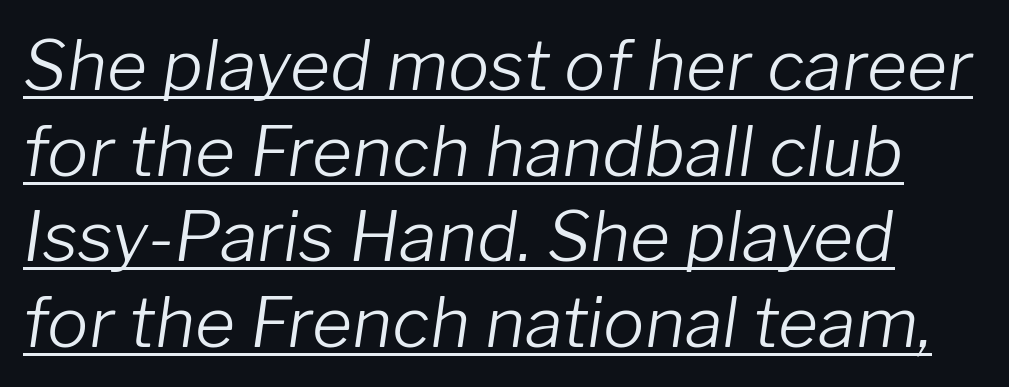
Q: Is the text bold? A: No.
Q: Is the text italic (slanted)? A: Yes, it leans right by about 8 degrees.
Q: Is the text underlined? A: Yes.
Q: Is the spacing between letters normal or unusually wide? A: Normal.
Q: Width (condensed, normal, or wide)? A: Normal.
Q: Stroke contrast? A: Low.
Q: x-height? A: Medium.
Q: Monospaced? A: No.
